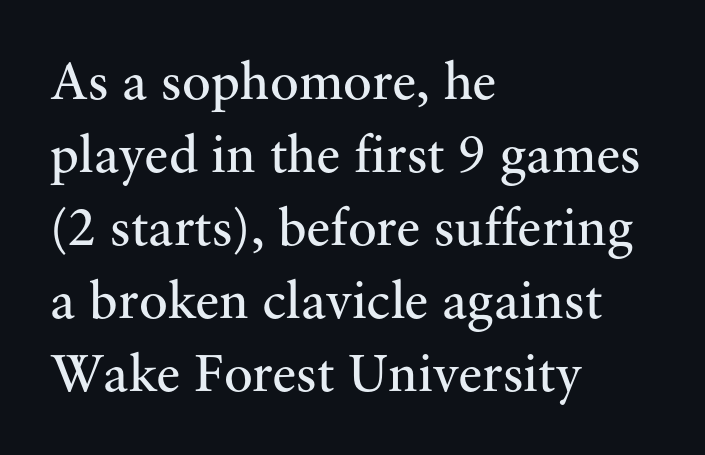
The image shows 54 px regular-weight serif type, upright; set left-aligned, normal line spacing (1.35x), normal letter spacing, not underlined; medium stroke contrast and a small x-height.
